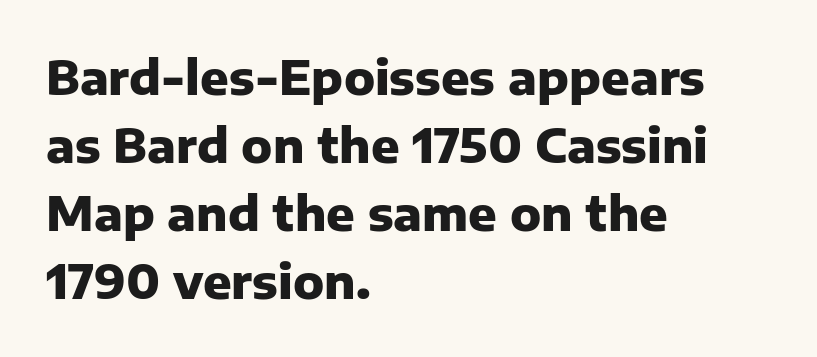
Compared with an ordinary text face, these strokes are far heavier — a full bold. The text was rendered using a sans face with plain stroke endings. All the whitespace from short lines collects on the right. The type sits square on the baseline with zero lean. The rendering uses a moderate line-height, typical for paragraphs.
